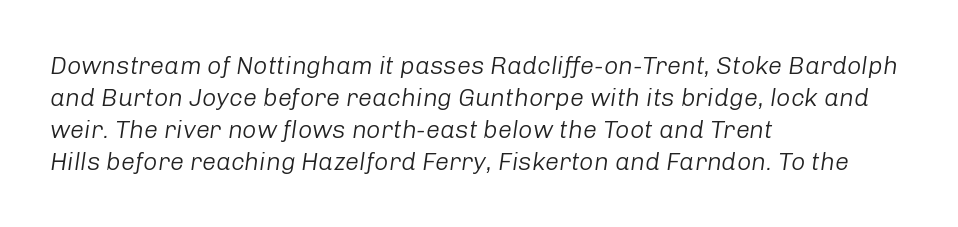
{"italic": "yes", "lean": "right", "slant_degrees": 8, "bold": "no", "underline": "no", "align": "left", "line_spacing": "normal", "line_spacing_ratio": 1.28, "letter_spacing": "normal", "letter_spacing_em": 0.0, "glyph_px": 25}
